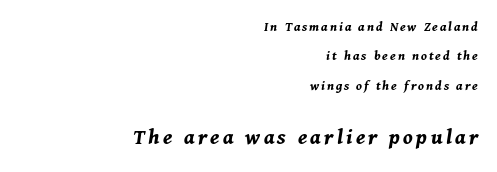
This rendering uses right alignment, leaving the left contour irregular. Successive baselines arrive slowly, with a big drop between each. Plenty of ink on the page — the face is bold. Bigger letters appear in the bottom chunk; the top chunk is reduced. Bare-footed words on every line.
